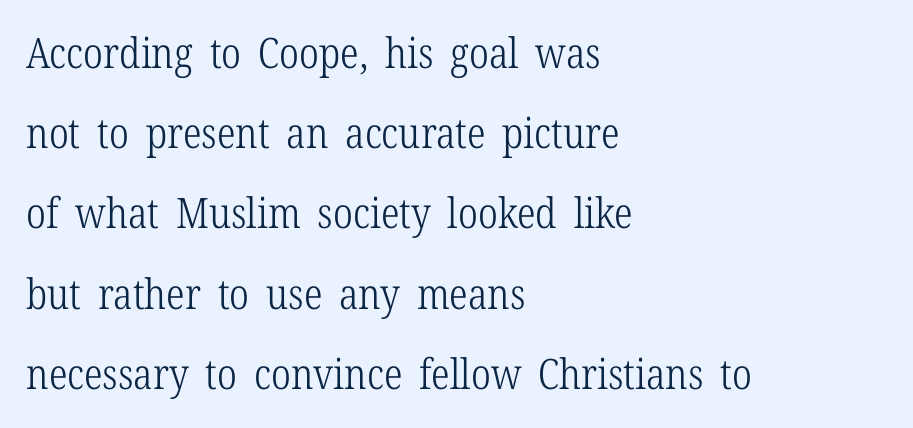
Underline: absent. Compared with typical body copy, the letter spacing here is the same. A typesetter would call this leading open, well beyond the default. If you drew a line through each stem, it would be perfectly vertical. The typesetting does not lean heavy: it is not bold. This rendering uses left alignment, leaving the right contour irregular.
